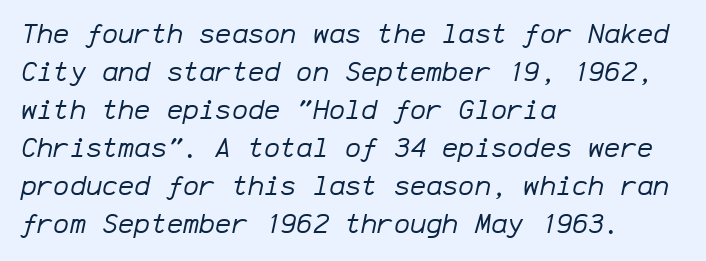
The image shows 27 px text type, italic (leaning right); set left-aligned, normal line spacing (1.41x), normal letter spacing, not underlined.
